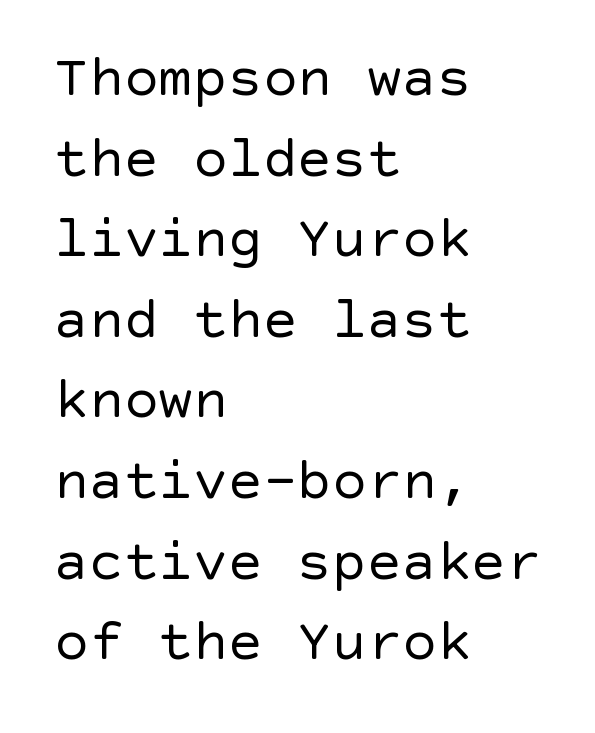
{"serif": "no", "italic": "no", "bold": "no", "weight": "regular", "width": "normal", "x_height": "large", "underline": "no", "align": "left", "line_spacing": "normal", "line_spacing_ratio": 1.39, "letter_spacing": "normal", "letter_spacing_em": 0.0, "glyph_px": 58}
